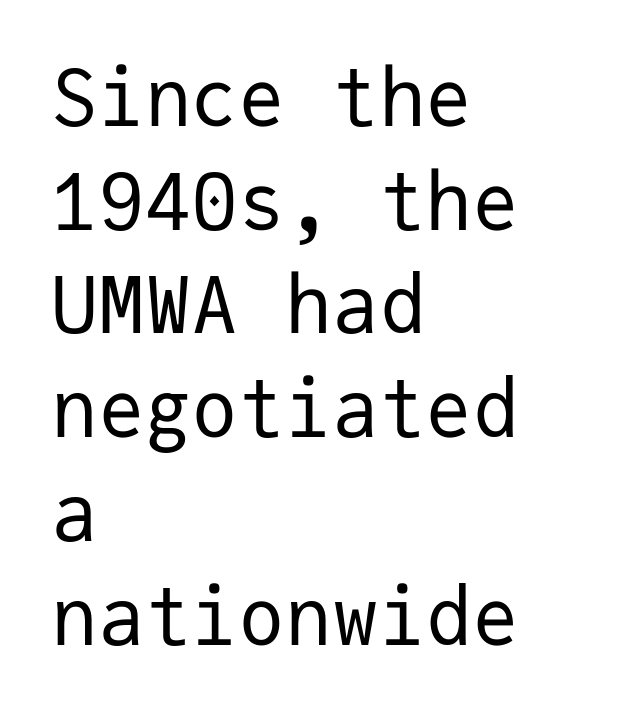
The image shows 78 px regular-weight sans-serif type, upright, monospaced; set left-aligned, normal line spacing (1.33x), normal letter spacing, not underlined; low stroke contrast and a medium x-height.
